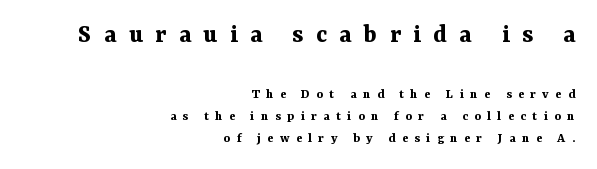
The image shows 27 px bold type, upright; set right-aligned, normal line spacing (1.59x), unusually wide letter spacing (+0.46 em), not underlined; the first (top) block is 1.93x larger.
